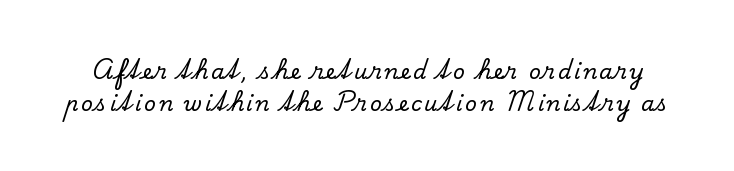
The image shows 21 px text type; set normal line spacing (1.52x), not underlined.
